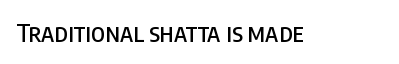
If you drew a line through each stem, it would be perfectly vertical. Characters follow at the spacing the type designer built in. The words here are not underlined.
